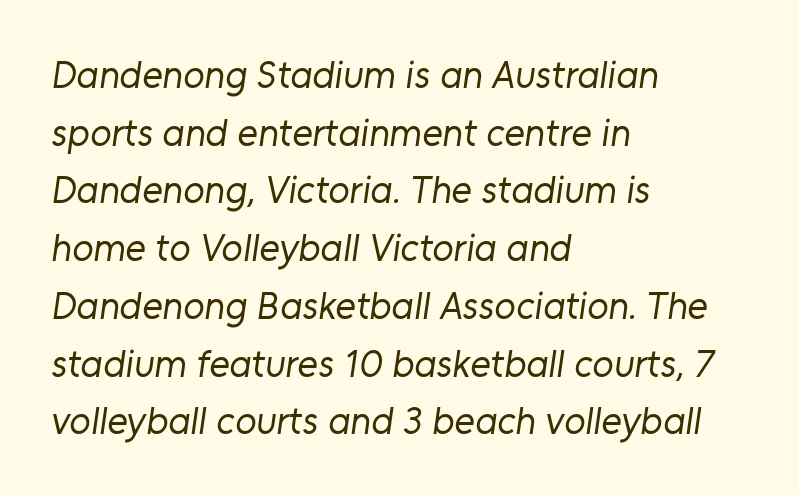
The image shows 39 px regular-weight sans-serif type; set left-aligned, normal line spacing (1.48x), normal letter spacing, not underlined; low stroke contrast and a medium x-height.
